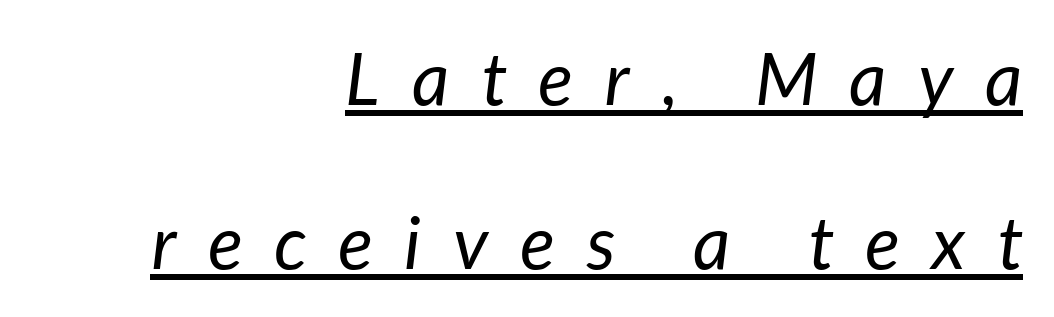
How are the letters spaced? Widely, with obvious added tracking. Descenders here cross a horizontal rule under the line. The rag falls on the left side of this text block. The passage shown is typed in a proportional face where columns would drift. Rows of type keep a wide berth in the vertical direction. When letters slant like this, we call the style italic.
